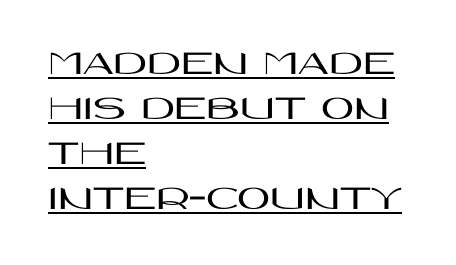
{"serif": "no", "italic": "no", "width": "wide", "stroke_contrast": "high", "x_height": "large", "monospaced": "no", "underline": "yes", "align": "left", "line_spacing": "normal", "line_spacing_ratio": 1.25, "letter_spacing": "normal", "letter_spacing_em": 0.0, "glyph_px": 36}
